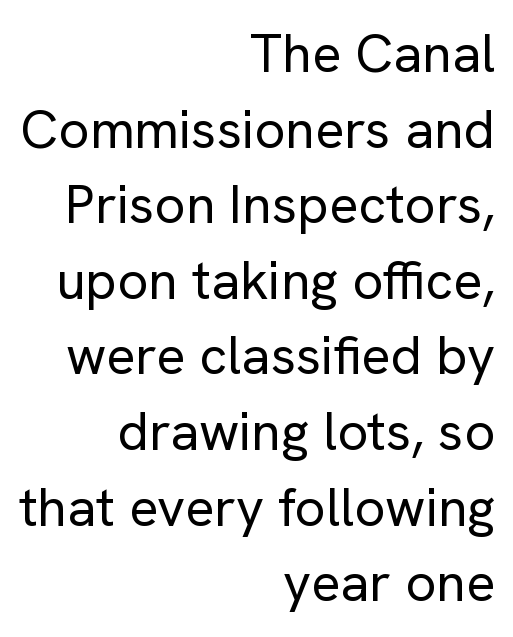
Weight class: somewhere from thin through regular. Has an underline been added? It has not. Vertically, the passage feels balanced, rows spaced as you'd expect. Look at the tracking — it's just the regular setting, nothing added.
